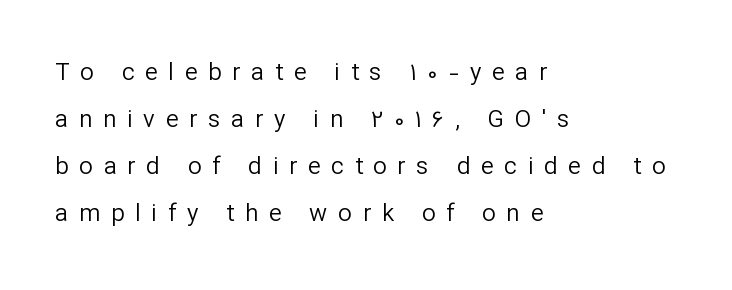
Q: Is the text bold? A: No.
Q: Is the text italic (slanted)? A: No, it is upright.
Q: Is the text underlined? A: No.
Q: How is the paragraph aligned? A: Left-aligned.
Q: Is the spacing between letters normal or unusually wide? A: Unusually wide.
Q: Is the spacing between lines tight, normal or loose? A: Loose.
